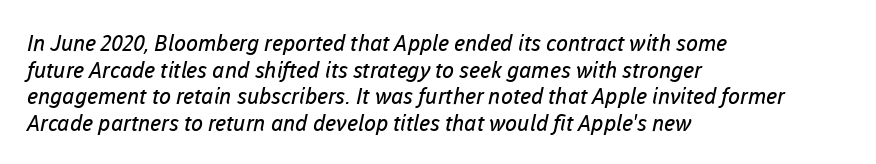
Q: Is the text bold? A: No.
Q: Is the text underlined? A: No.
Q: How is the paragraph aligned? A: Left-aligned.
Q: Is the spacing between letters normal or unusually wide? A: Normal.
